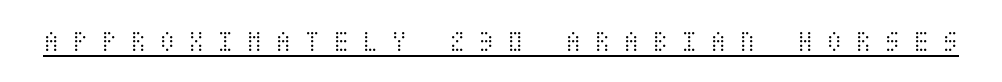
Someone cranked the tracking dial way up on this one. It's the straight-up-and-down kind of type. The passage shown is not bold in any degree. Decoration check: the copy is underlined.
